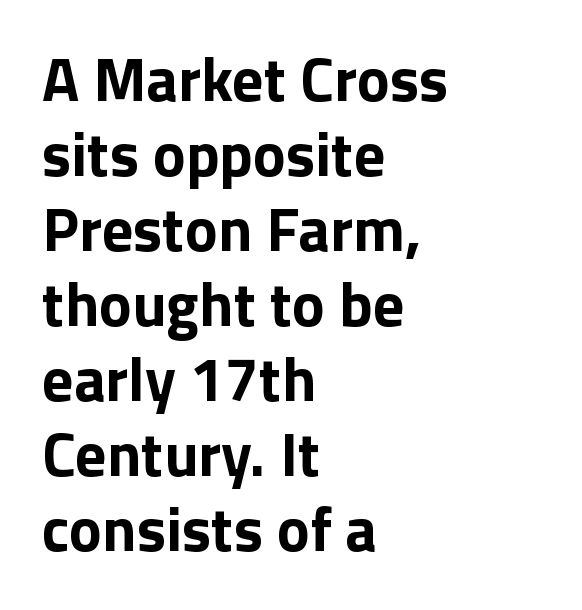
As a designer I'd log this as weight 700, bold. Underlining? Definitely not there. The type is set solid horizontally, with unmodified tracking. The typesetter chose a ragged-right arrangement here. Note the varied advance widths — an 'i' is clearly narrower than an 'm'. A typesetter would label this face a sans.
